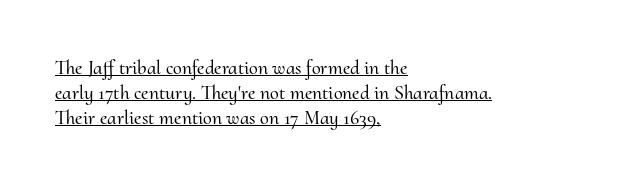
Honestly, the letter spacing is just normal — you wouldn't notice it. Each line starts at the same left margin while the right side varies. Students, observe the line beneath the letters — that is underlining. Rendered with straight, roman letterforms.
